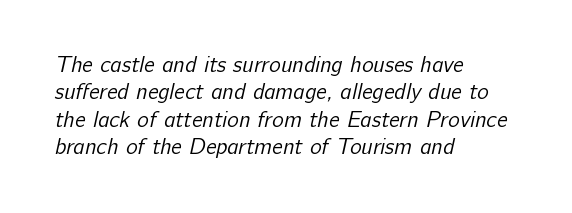
Q: Is the text bold? A: No.
Q: Is the text underlined? A: No.
Q: How is the paragraph aligned? A: Left-aligned.
Q: Is the spacing between letters normal or unusually wide? A: Normal.
